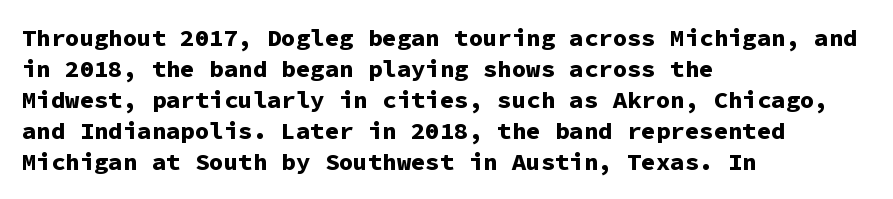
{"italic": "no", "bold": "yes", "underline": "no", "align": "left", "line_spacing": "normal", "line_spacing_ratio": 1.29, "letter_spacing": "normal", "letter_spacing_em": 0.0, "glyph_px": 24}
